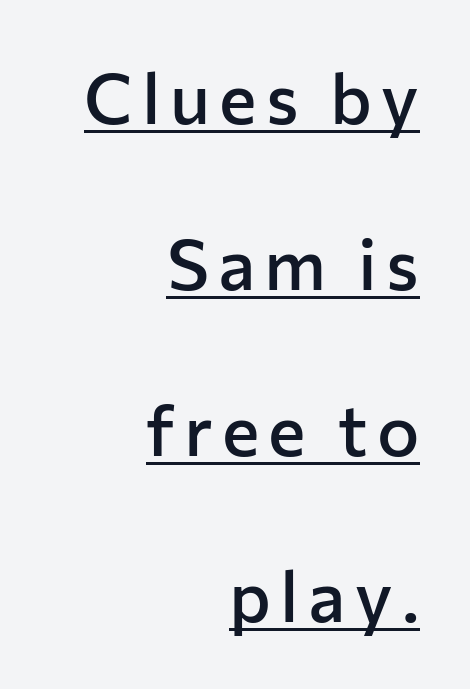
Q: Is the text bold? A: Semi-bold.
Q: Is the text italic (slanted)? A: No, it is upright.
Q: Is the typeface a serif or a sans-serif typeface? A: Sans-serif.
Q: Is the text underlined? A: Yes.
Q: How is the paragraph aligned? A: Right-aligned.
Q: Is the spacing between lines tight, normal or loose? A: Loose.
Q: Width (condensed, normal, or wide)? A: Normal.
Q: Stroke contrast? A: Low.
Q: x-height? A: Medium.
Q: Monospaced? A: No.
